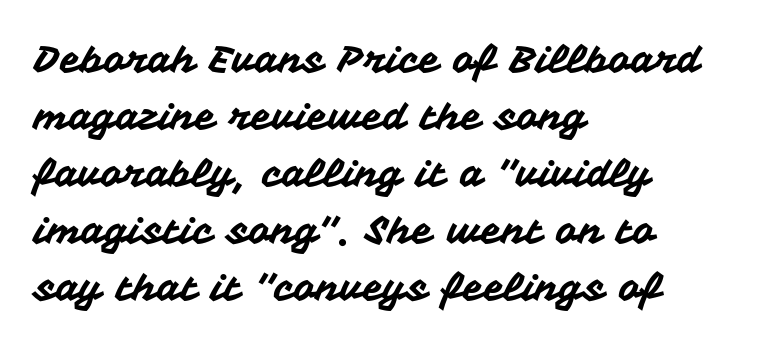
Q: Is the text italic (slanted)? A: Yes.
Q: Is the typeface a serif or a sans-serif typeface? A: Sans-serif.
Q: Is the text underlined? A: No.
Q: How is the paragraph aligned? A: Left-aligned.
Q: Is the spacing between letters normal or unusually wide? A: Normal.
Q: Is the spacing between lines tight, normal or loose? A: Normal.
Q: Width (condensed, normal, or wide)? A: Normal.
Q: Stroke contrast? A: Medium.
Q: x-height? A: Medium.
Q: Monospaced? A: No.
